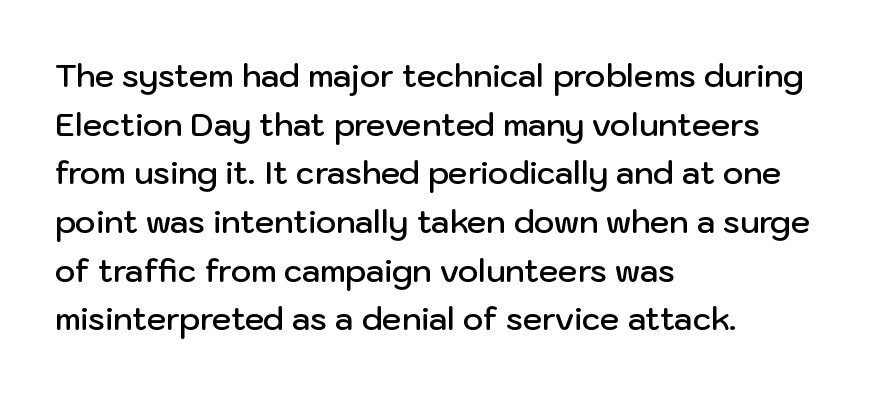
The image shows 31 px semibold sans-serif type, upright; set left-aligned, normal line spacing (1.57x), normal letter spacing, not underlined; low stroke contrast and a medium x-height.
